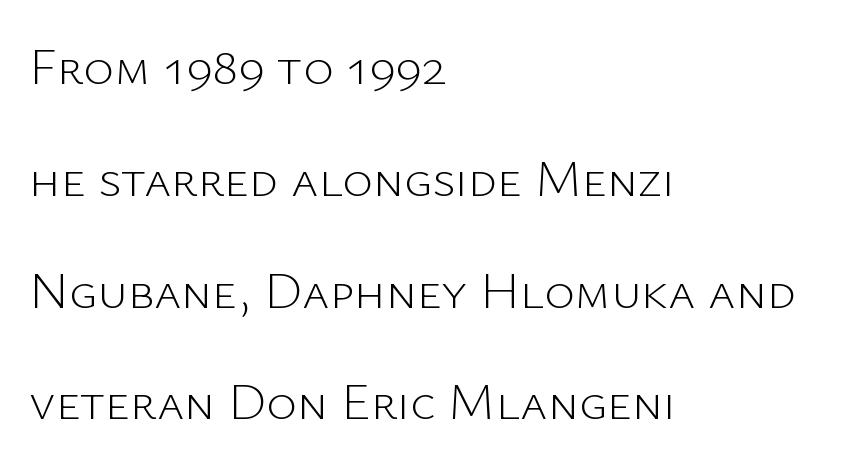
{"serif": "no", "italic": "no", "bold": "no", "weight": "light", "width": "normal", "stroke_contrast": "low", "x_height": "medium", "monospaced": "no", "underline": "no", "align": "left", "line_spacing": "loose", "line_spacing_ratio": 2.15, "letter_spacing": "normal", "letter_spacing_em": 0.0, "glyph_px": 52}
